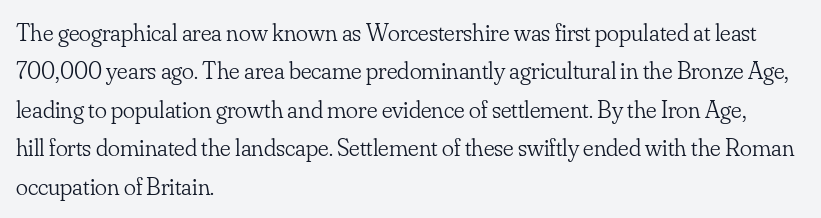
{"italic": "no", "bold": "no", "underline": "no", "align": "left", "line_spacing": "normal", "line_spacing_ratio": 1.54, "letter_spacing": "normal", "letter_spacing_em": 0.0, "glyph_px": 25}
